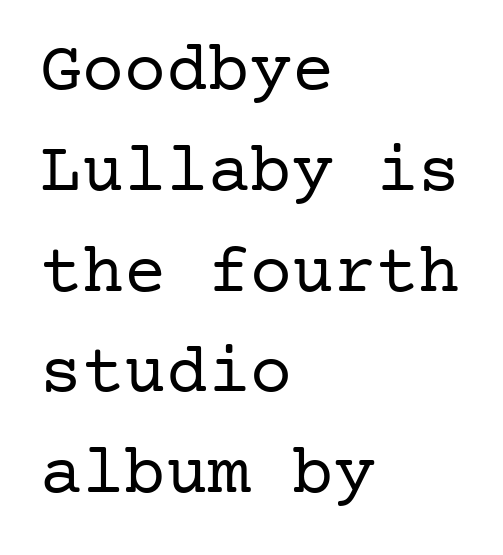
Q: Is the text bold? A: No.
Q: Is the text italic (slanted)? A: No, it is upright.
Q: Is the typeface a serif or a sans-serif typeface? A: Serif.
Q: Is the text underlined? A: No.
Q: How is the paragraph aligned? A: Left-aligned.
Q: Is the spacing between letters normal or unusually wide? A: Normal.
Q: Is the spacing between lines tight, normal or loose? A: Normal.
Q: Width (condensed, normal, or wide)? A: Normal.
Q: Stroke contrast? A: Low.
Q: x-height? A: Medium.
